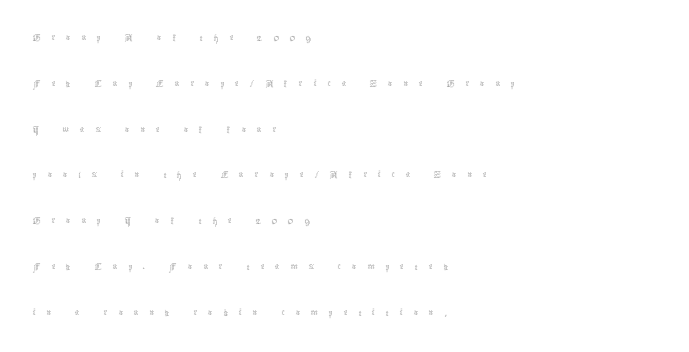
The block of text is sparse from top to bottom, with ample space between rows. Caption: face not bold, strokes unweighted. Compared with typical body copy, the letter spacing here is much looser. Posture: upright roman. Words float on clear page, feet unadorned.
